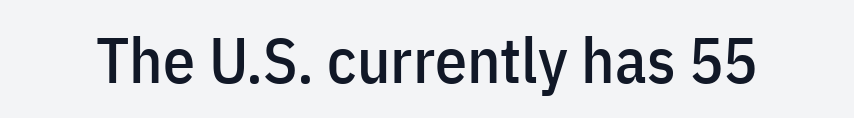
The baseline area is clear. Each word holds together tightly as a unit, with standard inter-letter gaps. Ordinary non-slanted type is in use. The font family rendered here belongs to the sans-serif group.
